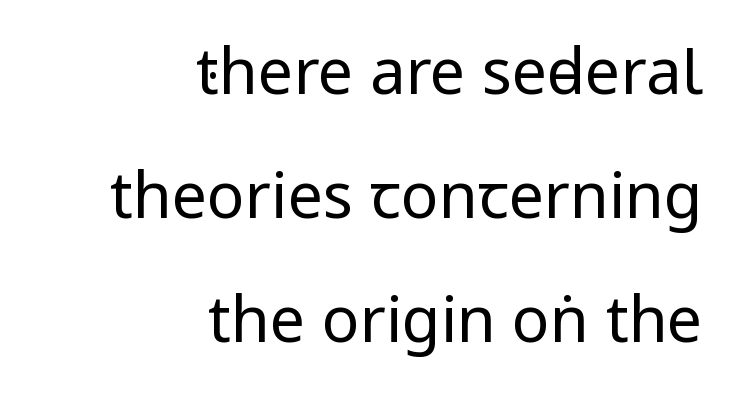
The image shows 63 px regular-weight, condensed sans-serif type, upright; set right-aligned, loose line spacing (1.97x), normal letter spacing, not underlined; low stroke contrast.
